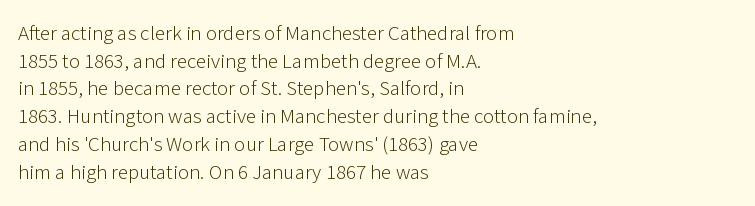
{"italic": "no", "bold": "no", "underline": "no", "align": "left", "line_spacing": "normal", "line_spacing_ratio": 1.32, "letter_spacing": "normal", "letter_spacing_em": 0.0, "glyph_px": 21}
